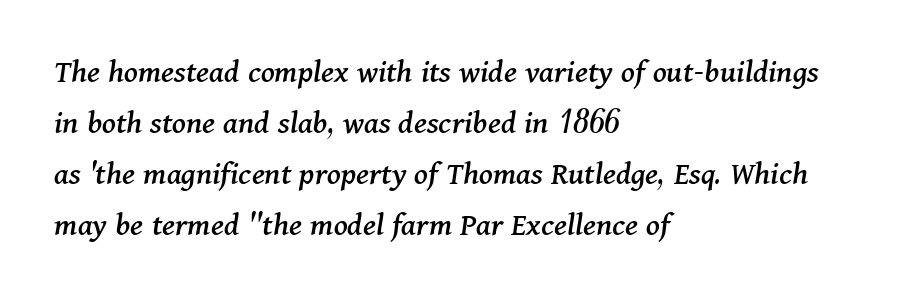
The image shows 34 px serif type, italic (leaning right); set left-aligned, normal line spacing (1.5x), normal letter spacing, not underlined; medium stroke contrast and a medium x-height.
